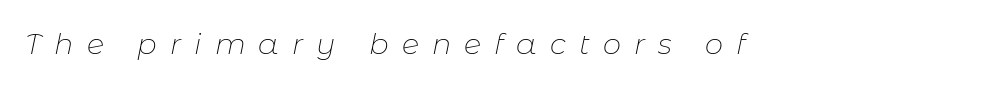
Q: Is the text bold? A: No.
Q: Is the text italic (slanted)? A: Yes, it leans right by about 11 degrees.
Q: Is the text underlined? A: No.
Q: Is the spacing between letters normal or unusually wide? A: Unusually wide.
Q: Width (condensed, normal, or wide)? A: Normal.
Q: Stroke contrast? A: Low.
Q: x-height? A: Medium.
Q: Monospaced? A: No.
